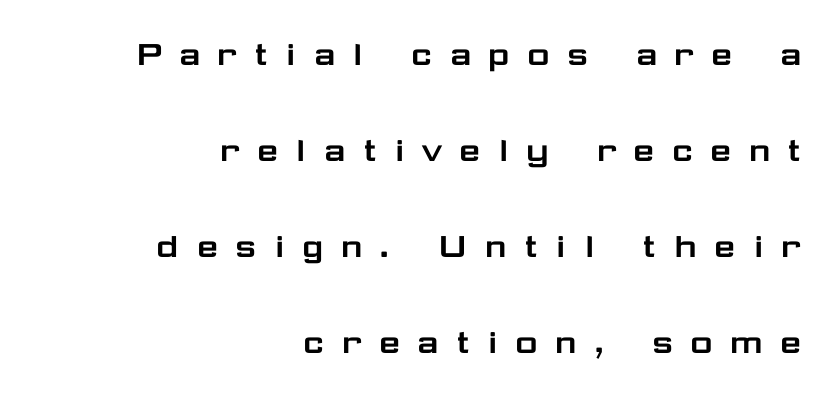
{"serif": "no", "italic": "no", "width": "wide", "stroke_contrast": "low", "x_height": "medium", "monospaced": "no", "underline": "no", "align": "right", "line_spacing": "loose", "line_spacing_ratio": 2.46, "letter_spacing": "wide", "letter_spacing_em": 0.39, "glyph_px": 39}
